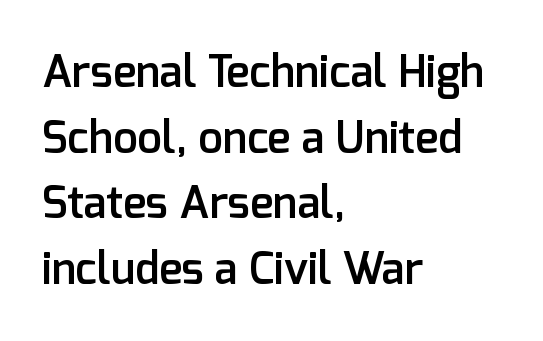
{"serif": "no", "italic": "no", "bold": "semi", "weight": "semibold", "width": "normal", "stroke_contrast": "low", "x_height": "medium", "monospaced": "no", "underline": "no", "align": "left", "line_spacing": "normal", "line_spacing_ratio": 1.49, "letter_spacing": "normal", "letter_spacing_em": 0.0, "glyph_px": 44}
